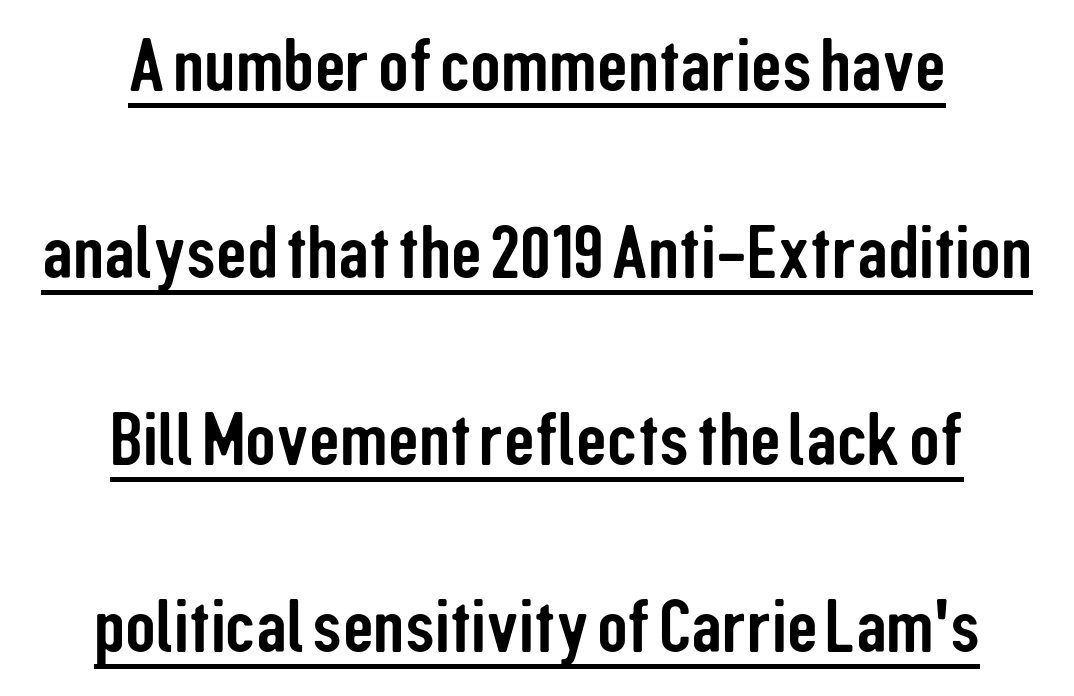
In designer terms, the underline attribute is active on this setting. These lines are composed in type without serifs. Nope, not italic — everything's standing straight. Baseline-to-baseline distance is far greater than the letter height. The type is set solid horizontally, with unmodified tracking. One-word summary of the alignment: center.
